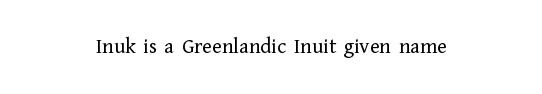
Q: Is the text bold? A: No.
Q: Is the text italic (slanted)? A: No, it is upright.
Q: Is the text underlined? A: No.
Q: How is the paragraph aligned? A: Centered.
Q: Is the spacing between letters normal or unusually wide? A: Normal.
